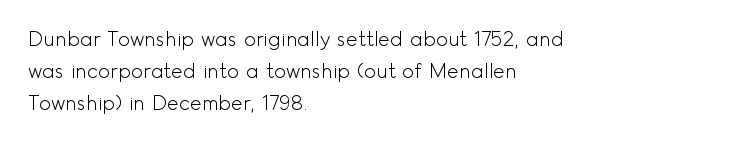
This is not heavy type; no bold has been used. Tracking here is standard; glyphs follow each other at the usual distance. Horizontal bands of white between lines are of average thickness. Underlining? Definitely not there. A student would call this left alignment; a typographer would say flush left, rag right.
